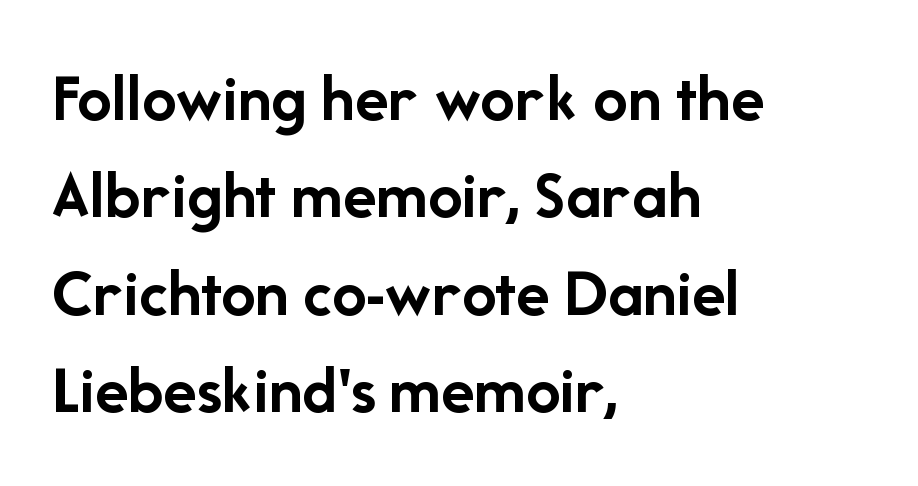
{"serif": "no", "italic": "no", "bold": "yes", "weight": "semibold", "width": "normal", "stroke_contrast": "low", "x_height": "medium", "monospaced": "no", "underline": "no", "align": "left", "line_spacing": "normal", "line_spacing_ratio": 1.41, "letter_spacing": "normal", "letter_spacing_em": 0.0, "glyph_px": 69}
